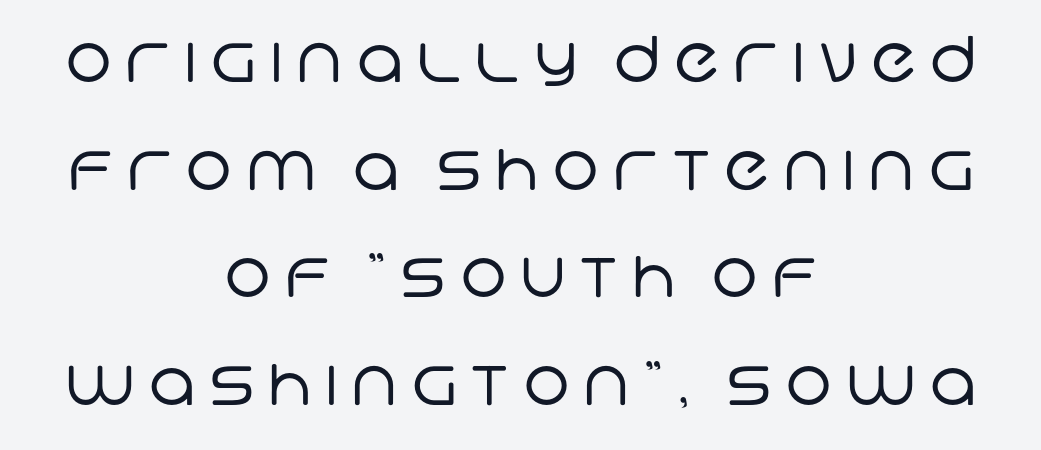
Q: Is the text bold? A: No.
Q: Is the typeface a serif or a sans-serif typeface? A: Sans-serif.
Q: Is the text underlined? A: No.
Q: How is the paragraph aligned? A: Centered.
Q: Is the spacing between letters normal or unusually wide? A: Unusually wide.
Q: Width (condensed, normal, or wide)? A: Normal.
Q: Stroke contrast? A: Low.
Q: x-height? A: Large.
Q: Monospaced? A: No.
